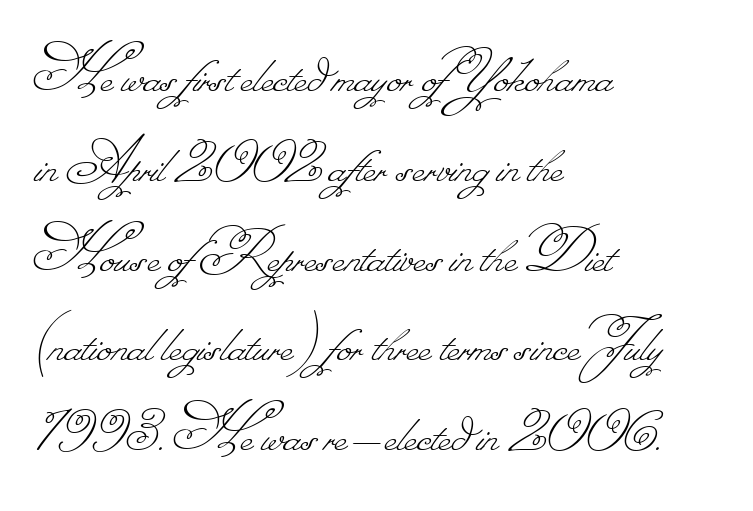
{"bold": "no", "weight": "thin", "width": "normal", "stroke_contrast": "low", "monospaced": "no", "underline": "no", "align": "left", "line_spacing": "normal", "line_spacing_ratio": 1.34, "letter_spacing": "normal", "letter_spacing_em": 0.0, "glyph_px": 67}
